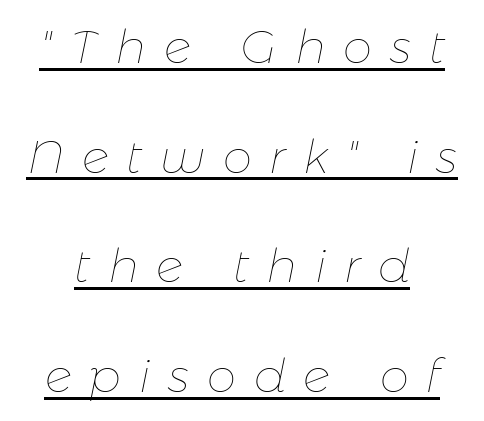
{"italic": "yes", "lean": "right", "slant_degrees": 11, "bold": "no", "weight": "thin", "width": "normal", "stroke_contrast": "low", "x_height": "medium", "monospaced": "no", "underline": "yes", "line_spacing": "loose", "line_spacing_ratio": 2.33, "letter_spacing": "wide", "letter_spacing_em": 0.38, "glyph_px": 47}
